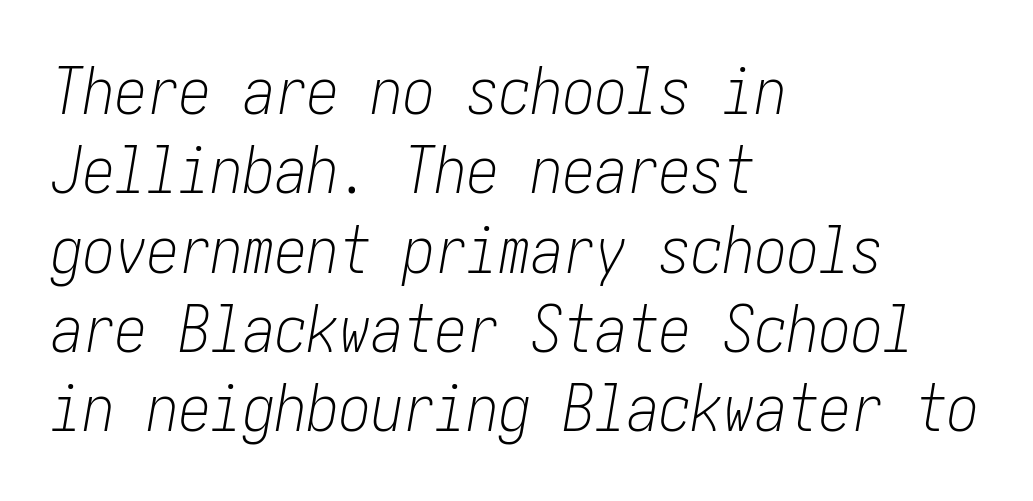
{"italic": "yes", "lean": "right", "slant_degrees": 10, "bold": "no", "weight": "light", "width": "condensed", "stroke_contrast": "low", "x_height": "medium", "underline": "no", "align": "left", "line_spacing_ratio": 1.24, "letter_spacing": "normal", "letter_spacing_em": 0.0, "glyph_px": 64}
